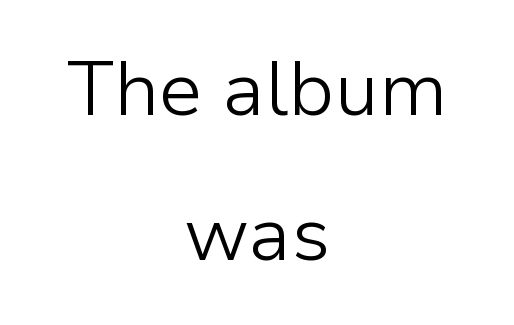
{"serif": "no", "italic": "no", "bold": "no", "weight": "light", "width": "normal", "stroke_contrast": "low", "x_height": "medium", "monospaced": "no", "underline": "no", "align": "center", "line_spacing_ratio": 1.88, "letter_spacing": "normal", "letter_spacing_em": 0.0, "glyph_px": 77}
